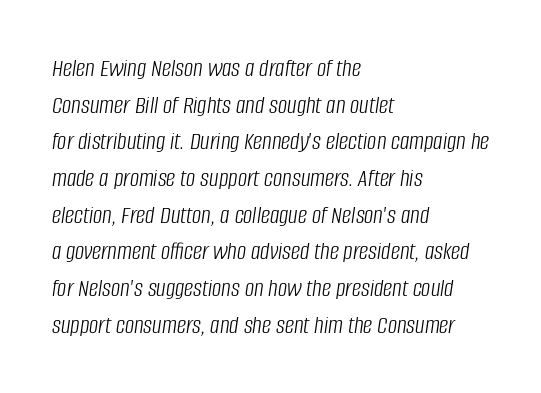
The image shows 26 px text type, italic (leaning right); set left-aligned, normal line spacing (1.41x), normal letter spacing, not underlined.
